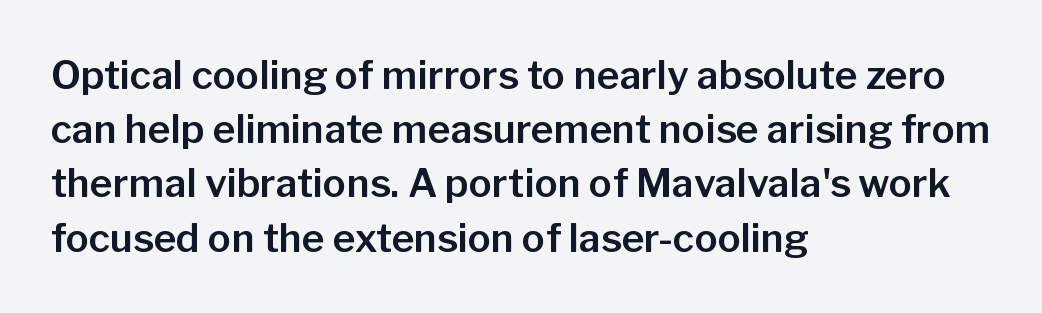
Q: Is the text italic (slanted)? A: No, it is upright.
Q: Is the typeface a serif or a sans-serif typeface? A: Sans-serif.
Q: Is the text underlined? A: No.
Q: How is the paragraph aligned? A: Left-aligned.
Q: Is the spacing between letters normal or unusually wide? A: Normal.
Q: Is the spacing between lines tight, normal or loose? A: Normal.
Q: Width (condensed, normal, or wide)? A: Normal.
Q: Stroke contrast? A: Low.
Q: x-height? A: Medium.
Q: Monospaced? A: No.
